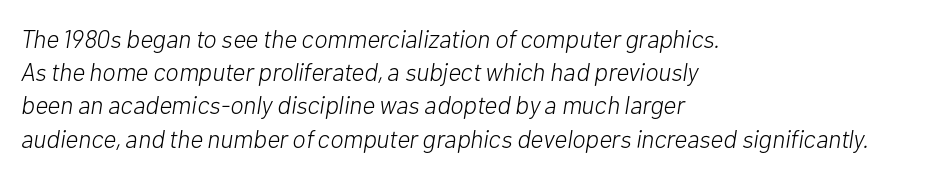
{"italic": "yes", "lean": "right", "slant_degrees": 10, "bold": "no", "underline": "no", "align": "left", "line_spacing": "normal", "line_spacing_ratio": 1.33, "letter_spacing": "normal", "letter_spacing_em": 0.0, "glyph_px": 25}
